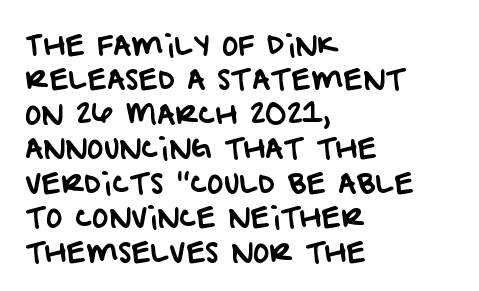
{"serif": "no", "width": "normal", "stroke_contrast": "low", "x_height": "large", "monospaced": "no", "underline": "no", "align": "left", "line_spacing_ratio": 1.23, "letter_spacing": "normal", "letter_spacing_em": 0.0, "glyph_px": 28}
